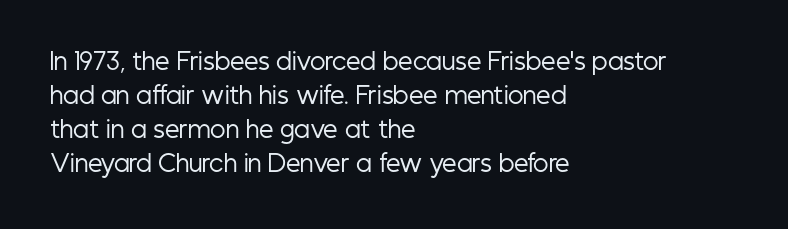
The type sits square on the baseline with zero lean. Stem width sits at or under what a default text font uses. Horizontally, the lines are justified to the leading edge only. This sample keeps an unexceptional amount of space between lines. The space beneath each line is pristine and unruled. There is no visible air inserted between adjacent glyphs.
